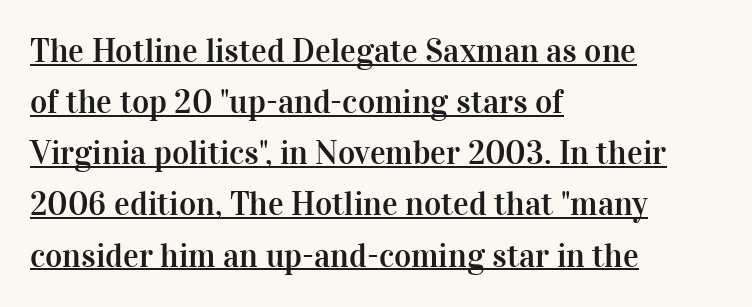
Q: Is the text italic (slanted)? A: No, it is upright.
Q: Is the typeface a serif or a sans-serif typeface? A: Serif.
Q: Is the text underlined? A: Yes.
Q: How is the paragraph aligned? A: Left-aligned.
Q: Is the spacing between letters normal or unusually wide? A: Normal.
Q: Is the spacing between lines tight, normal or loose? A: Normal.
Q: Width (condensed, normal, or wide)? A: Normal.
Q: Stroke contrast? A: High.
Q: x-height? A: Medium.
Q: Monospaced? A: No.
